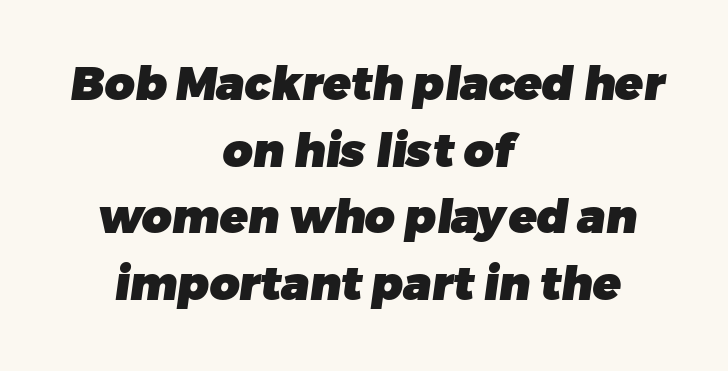
{"serif": "no", "bold": "yes", "weight": "heavy", "width": "normal", "stroke_contrast": "low", "x_height": "medium", "monospaced": "no", "underline": "no", "align": "center", "line_spacing": "normal", "line_spacing_ratio": 1.45, "letter_spacing": "normal", "letter_spacing_em": 0.0, "glyph_px": 46}
